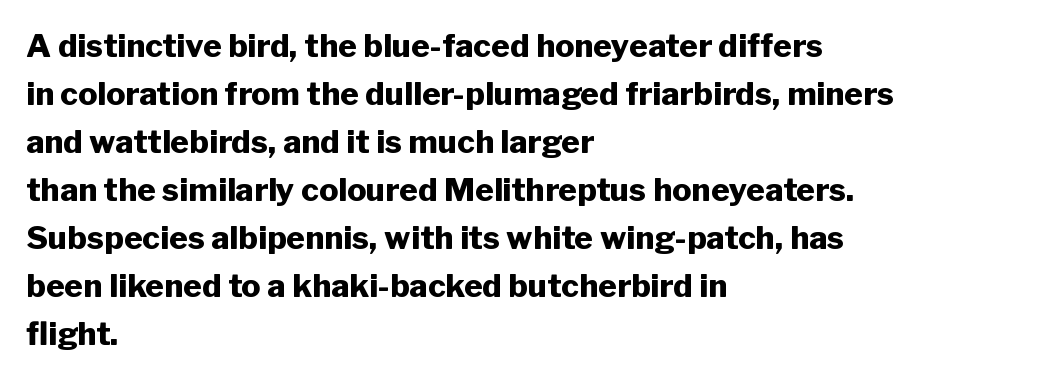
Q: Is the text bold? A: Yes.
Q: Is the text italic (slanted)? A: No, it is upright.
Q: Is the typeface a serif or a sans-serif typeface? A: Sans-serif.
Q: Is the text underlined? A: No.
Q: How is the paragraph aligned? A: Left-aligned.
Q: Is the spacing between letters normal or unusually wide? A: Normal.
Q: Is the spacing between lines tight, normal or loose? A: Normal.
Q: Width (condensed, normal, or wide)? A: Normal.
Q: Stroke contrast? A: Low.
Q: x-height? A: Medium.
Q: Monospaced? A: No.
